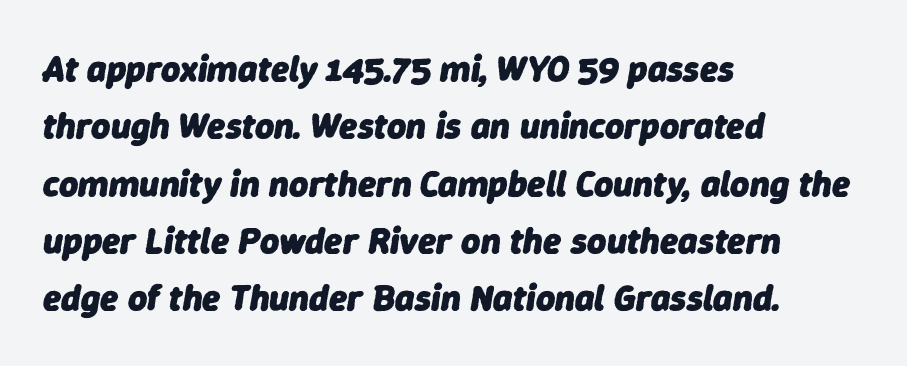
The image shows 37 px heavy type, italic (leaning right); set left-aligned, normal line spacing (1.55x), normal letter spacing, not underlined; low stroke contrast and a medium x-height.
